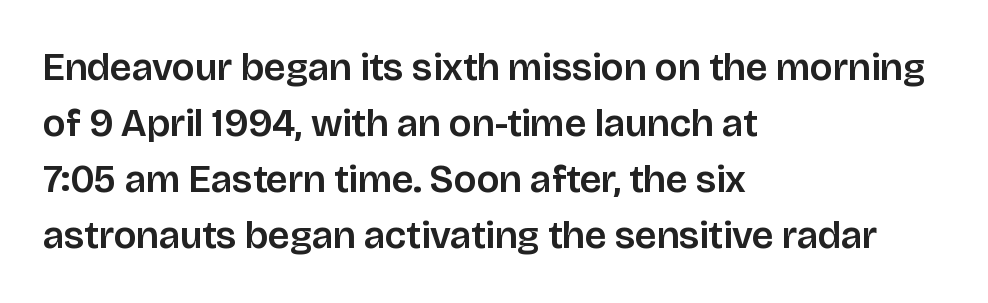
Nope, no serifs anywhere on these letters. Observe the ordinary spacing: letters are neighbours, not strangers. Is the block centered? No — it sits flush against the left margin. Descender tails drop into unmarked territory. Regarding leading, the lines here are spaced in the standard way.
